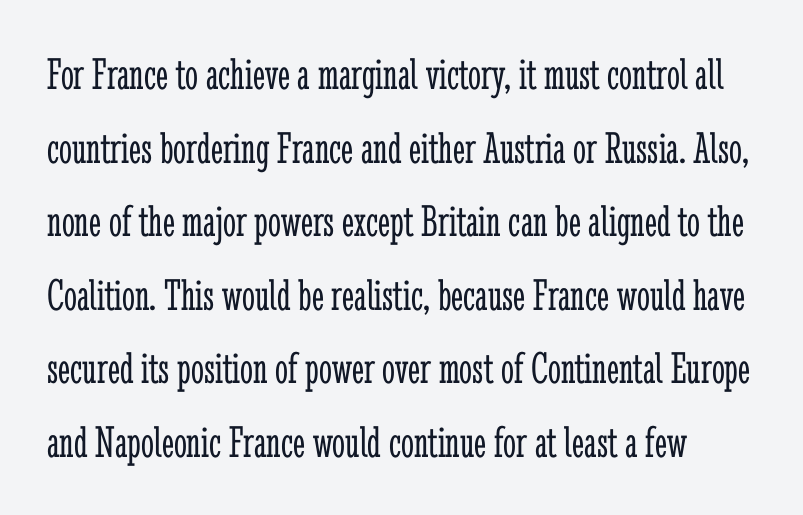
Classification — serif. The space beneath each line is pristine and unruled. Line spacing here is normal. Characters follow at the spacing the type designer built in. Ascenders rise straight up at ninety degrees.
